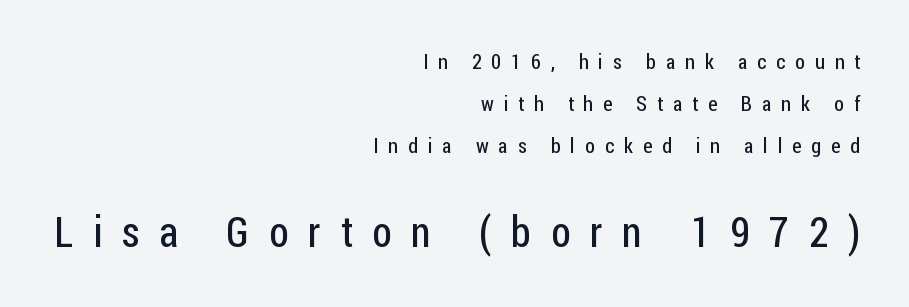
The image shows 42 px regular-weight, condensed sans-serif type, upright; set right-aligned, loose line spacing (1.99x), unusually wide letter spacing (+0.47 em), not underlined; the second (bottom) block is 2.0x larger; low stroke contrast and a medium x-height.
